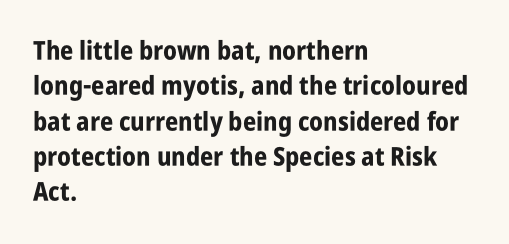
The image shows 26 px bold type, upright; set left-aligned, normal line spacing (1.36x), normal letter spacing, not underlined.
